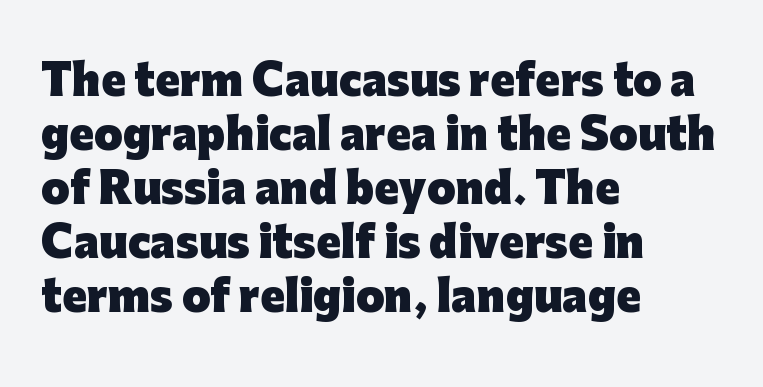
Q: Is the text bold? A: Yes.
Q: Is the text italic (slanted)? A: No, it is upright.
Q: Is the typeface a serif or a sans-serif typeface? A: Sans-serif.
Q: Is the text underlined? A: No.
Q: How is the paragraph aligned? A: Left-aligned.
Q: Is the spacing between letters normal or unusually wide? A: Normal.
Q: Is the spacing between lines tight, normal or loose? A: Normal.
Q: Width (condensed, normal, or wide)? A: Normal.
Q: Stroke contrast? A: Low.
Q: x-height? A: Medium.
Q: Monospaced? A: No.
